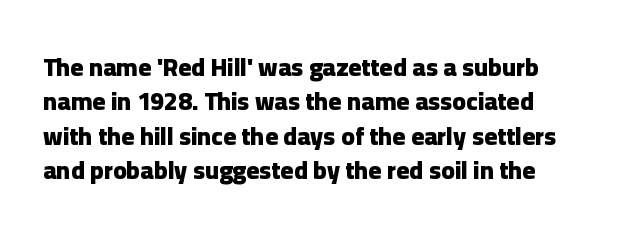
{"italic": "no", "bold": "yes", "underline": "no", "line_spacing": "normal", "line_spacing_ratio": 1.38, "letter_spacing": "normal", "letter_spacing_em": 0.0, "glyph_px": 25}
